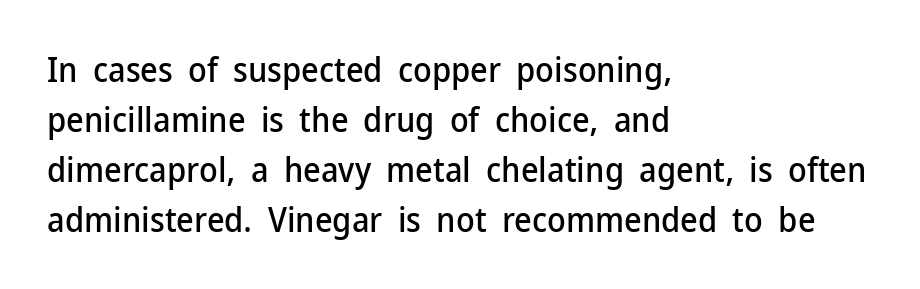
Q: Is the text italic (slanted)? A: No, it is upright.
Q: Is the typeface a serif or a sans-serif typeface? A: Sans-serif.
Q: Is the text underlined? A: No.
Q: How is the paragraph aligned? A: Left-aligned.
Q: Is the spacing between letters normal or unusually wide? A: Normal.
Q: Is the spacing between lines tight, normal or loose? A: Normal.
Q: Width (condensed, normal, or wide)? A: Normal.
Q: Stroke contrast? A: Low.
Q: x-height? A: Medium.
Q: Monospaced? A: No.
